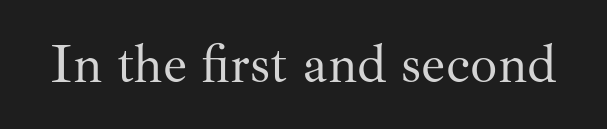
{"serif": "yes", "italic": "no", "bold": "no", "weight": "regular", "width": "normal", "stroke_contrast": "medium", "x_height": "small", "monospaced": "no", "underline": "no", "letter_spacing": "normal", "letter_spacing_em": 0.0, "glyph_px": 54}
